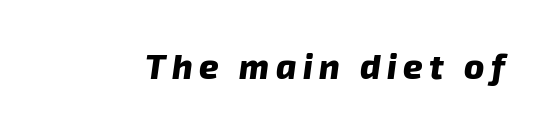
The passage shown is typed in a proportional face where columns would drift. The sample has been set heavy, in full bold. The space beneath each line is pristine and unruled. Posture: slanted.
